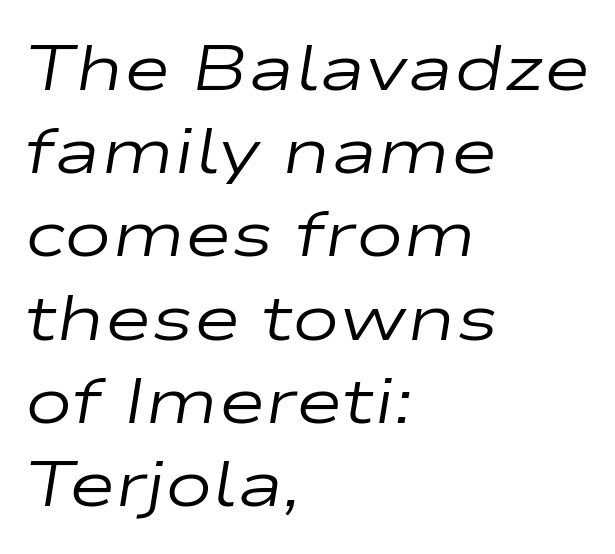
What's the leading like? Ordinary, nothing unusual. The passage shown has conventional tracking throughout. Stems and bowls with no extra thickness — not bold. The face used here has a pronounced slope to its letters. Visually the block forms a straight wall on the left and a jagged coastline on the right.
